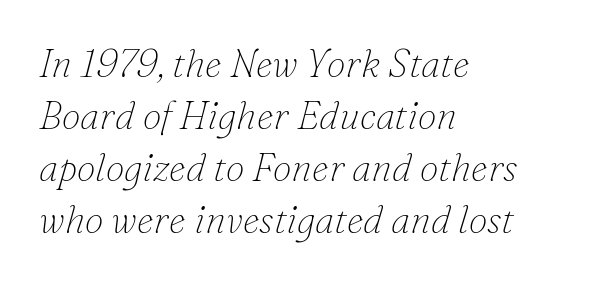
The image shows 38 px thin serif type, italic (leaning right); set left-aligned, normal line spacing (1.37x), normal letter spacing, not underlined; low stroke contrast and a small x-height.
